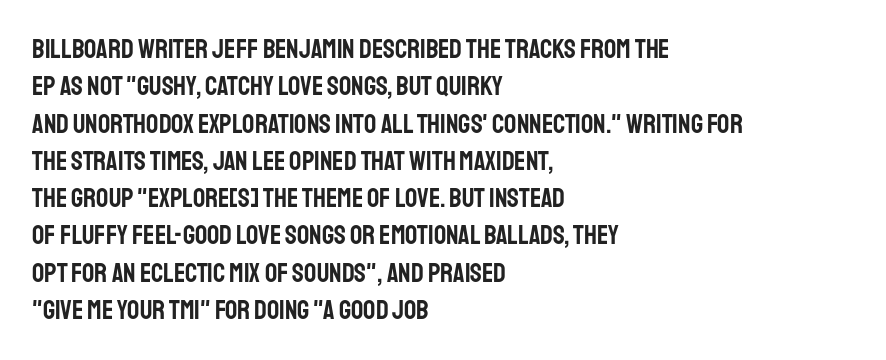
{"italic": "no", "underline": "no", "align": "left", "line_spacing": "normal", "line_spacing_ratio": 1.38, "letter_spacing": "normal", "letter_spacing_em": 0.0, "glyph_px": 27}
